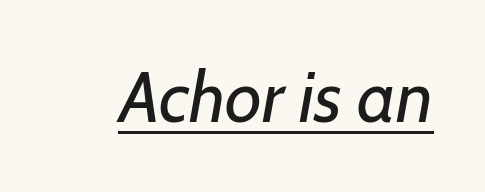
The image shows 72 px regular-weight type, italic (leaning right); set normal letter spacing, underlined; low stroke contrast and a medium x-height.
